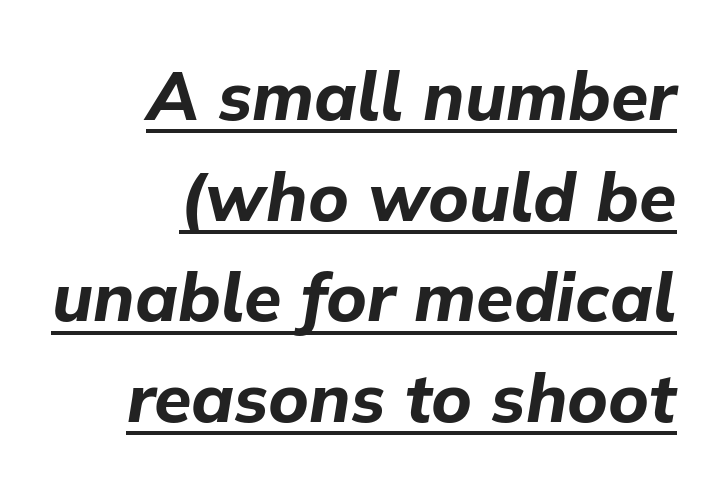
Q: Is the text bold? A: Yes.
Q: Is the text italic (slanted)? A: Yes, it leans right by about 9 degrees.
Q: Is the text underlined? A: Yes.
Q: How is the paragraph aligned? A: Right-aligned.
Q: Is the spacing between letters normal or unusually wide? A: Normal.
Q: Is the spacing between lines tight, normal or loose? A: Normal.
Q: Width (condensed, normal, or wide)? A: Normal.
Q: Stroke contrast? A: Low.
Q: x-height? A: Medium.
Q: Monospaced? A: No.
